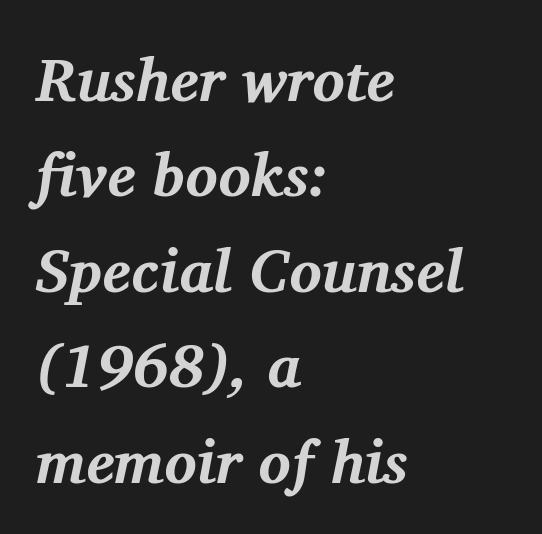
Q: Is the text bold? A: Yes.
Q: Is the text italic (slanted)? A: Yes, it leans right by about 11 degrees.
Q: Is the typeface a serif or a sans-serif typeface? A: Serif.
Q: Is the text underlined? A: No.
Q: How is the paragraph aligned? A: Left-aligned.
Q: Is the spacing between letters normal or unusually wide? A: Normal.
Q: Is the spacing between lines tight, normal or loose? A: Normal.
Q: Width (condensed, normal, or wide)? A: Normal.
Q: Stroke contrast? A: Medium.
Q: x-height? A: Medium.
Q: Monospaced? A: No.
